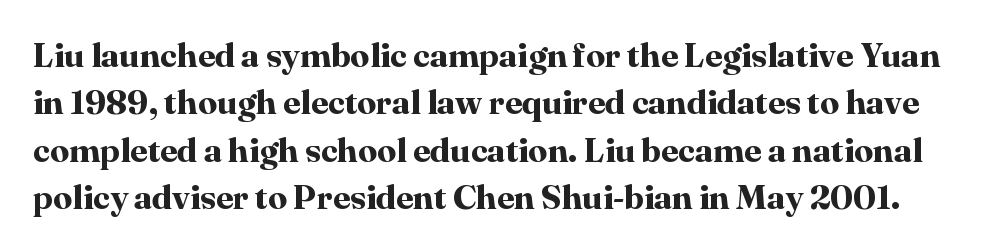
The image shows 34 px bold serif type, upright; set normal line spacing (1.39x), normal letter spacing, not underlined; high stroke contrast and a medium x-height.
